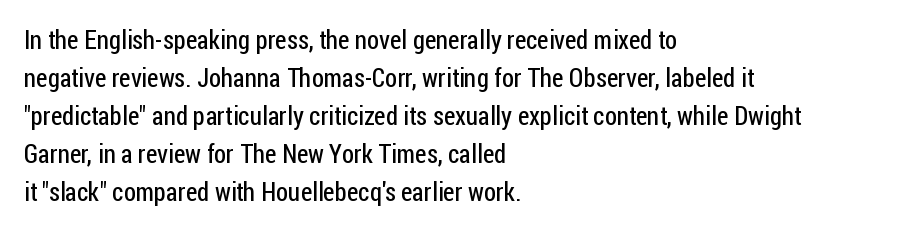
Visually the block forms a straight wall on the left and a jagged coastline on the right. Caption: standard tracking, unaltered. The type sits square on the baseline with zero lean. Weight: not bold — regular or lighter.
